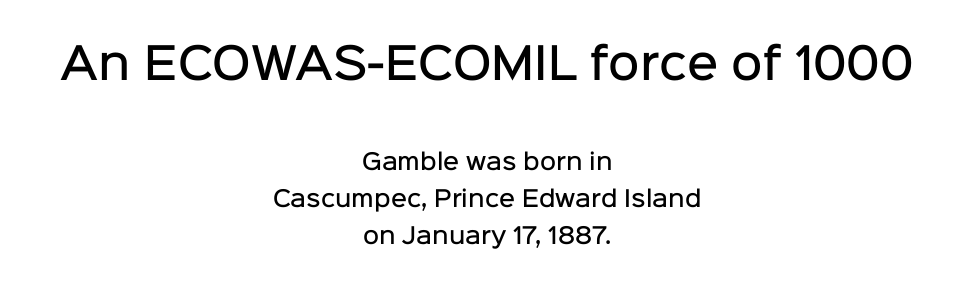
The image shows 43 px semibold sans-serif type, upright; set centered, normal line spacing (1.69x), normal letter spacing, not underlined; the first (top) block is 1.95x larger; low stroke contrast and a medium x-height.
